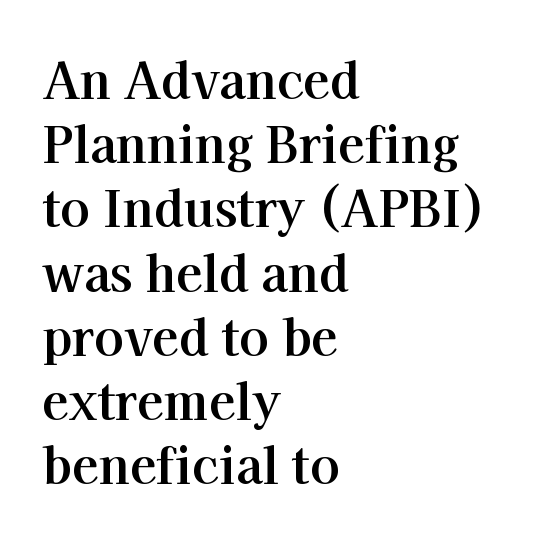
Q: Is the text bold? A: Yes.
Q: Is the text italic (slanted)? A: No, it is upright.
Q: Is the typeface a serif or a sans-serif typeface? A: Serif.
Q: Is the text underlined? A: No.
Q: How is the paragraph aligned? A: Left-aligned.
Q: Is the spacing between letters normal or unusually wide? A: Normal.
Q: Is the spacing between lines tight, normal or loose? A: Normal.
Q: Width (condensed, normal, or wide)? A: Normal.
Q: Stroke contrast? A: High.
Q: x-height? A: Medium.
Q: Monospaced? A: No.
